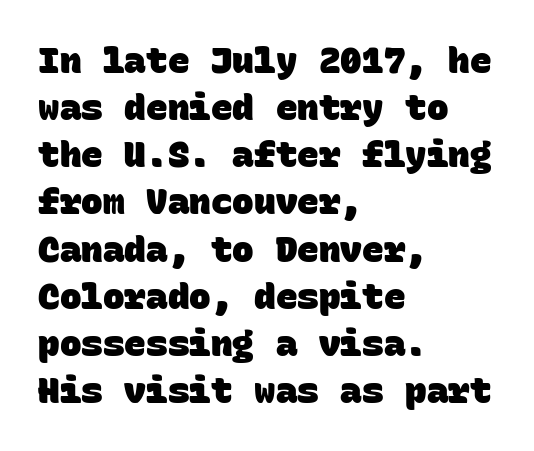
Is this a fixed-width face? Yes — each glyph sits in an identical cell. Caption: multi-line text, flush left, ragged right. Pretty heavy lettering here — definitely bold. Are there feet on the stems? There aren't — it's a sans. Tracking value appears to be zero — textbook default spacing.
